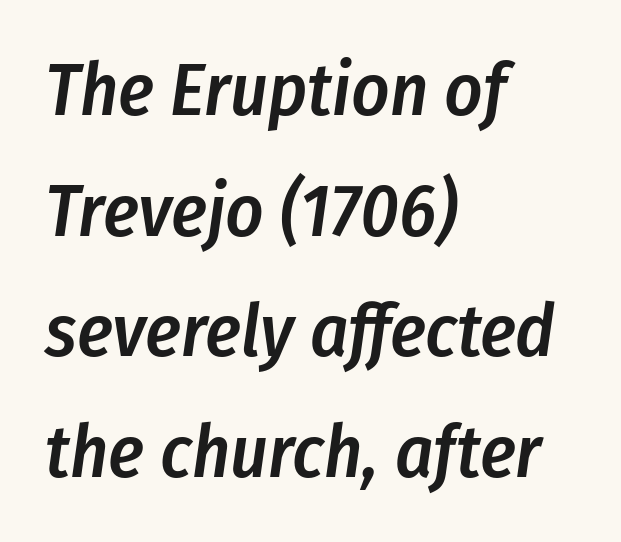
Look at the stroke-to-counter ratio: somewhat heavy, a semibold. Letter spacing: default. Leftover space on each line is placed entirely after the last word. A typesetter would call this proportional, since set widths differ per character.
